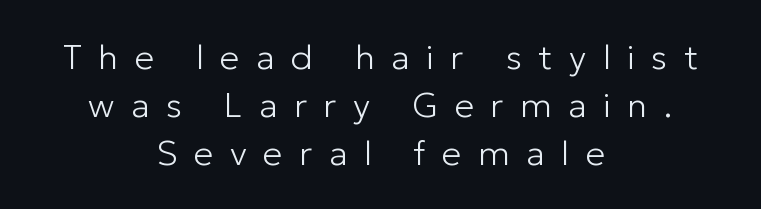
Q: Is the text bold? A: No.
Q: Is the text italic (slanted)? A: No, it is upright.
Q: Is the typeface a serif or a sans-serif typeface? A: Sans-serif.
Q: Is the text underlined? A: No.
Q: How is the paragraph aligned? A: Centered.
Q: Is the spacing between letters normal or unusually wide? A: Unusually wide.
Q: Is the spacing between lines tight, normal or loose? A: Normal.
Q: Width (condensed, normal, or wide)? A: Normal.
Q: Stroke contrast? A: Low.
Q: x-height? A: Medium.
Q: Monospaced? A: No.
